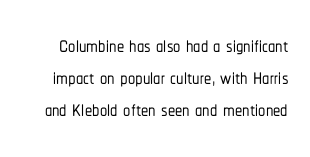
The image shows 29 px condensed sans-serif type, upright; set tight line spacing (1.11x), normal letter spacing, not underlined; low stroke contrast and a medium x-height.
